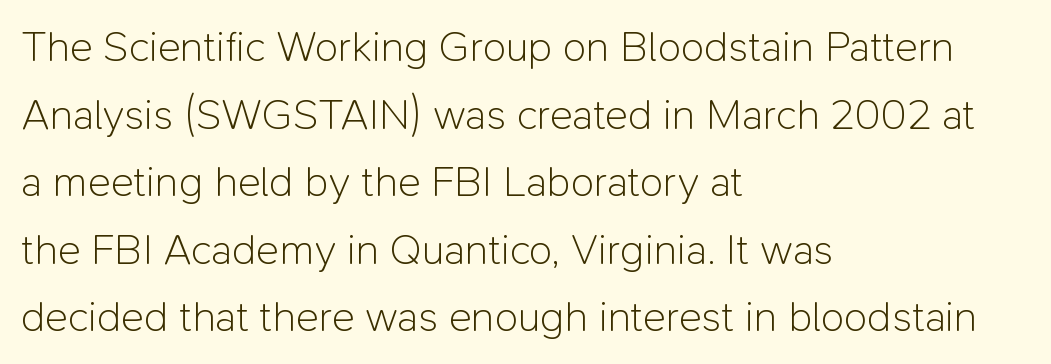
Q: Is the text bold? A: No.
Q: Is the text italic (slanted)? A: No, it is upright.
Q: Is the typeface a serif or a sans-serif typeface? A: Sans-serif.
Q: Is the text underlined? A: No.
Q: How is the paragraph aligned? A: Left-aligned.
Q: Is the spacing between letters normal or unusually wide? A: Normal.
Q: Is the spacing between lines tight, normal or loose? A: Normal.
Q: Width (condensed, normal, or wide)? A: Normal.
Q: Stroke contrast? A: Low.
Q: x-height? A: Medium.
Q: Monospaced? A: No.
